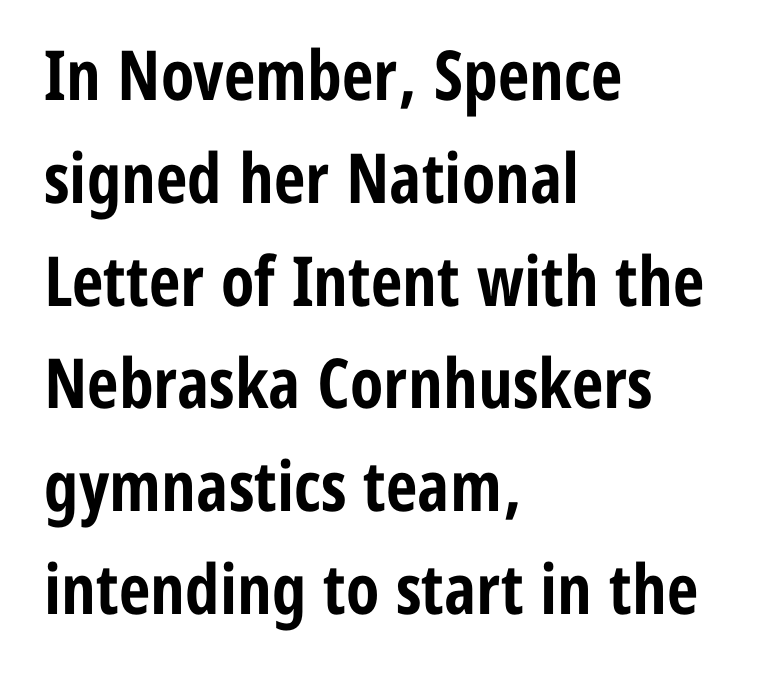
Unmarked baselines from the first word to the last. This block has exactly the height ordinary leading produces. The passage shown is typed in a proportional face where columns would drift. Strokes here are thick enough to call this a true bold. This rendering uses left alignment, leaving the right contour irregular.
